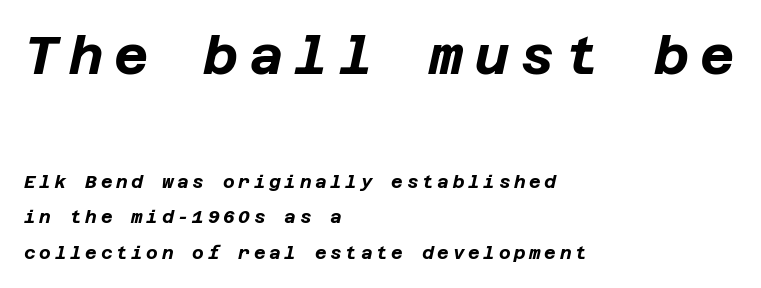
Q: Is the text bold? A: Yes.
Q: Is the text italic (slanted)? A: Yes, it leans right by about 12 degrees.
Q: Is the text underlined? A: No.
Q: How is the paragraph aligned? A: Left-aligned.
Q: Is the spacing between letters normal or unusually wide? A: Unusually wide.
Q: Is the spacing between lines tight, normal or loose? A: Loose.
Q: Which block of text is set in a larger size, the first (top) or the second (bottom)? A: The first (top) one.
Q: Width (condensed, normal, or wide)? A: Normal.
Q: Stroke contrast? A: Low.
Q: x-height? A: Large.
